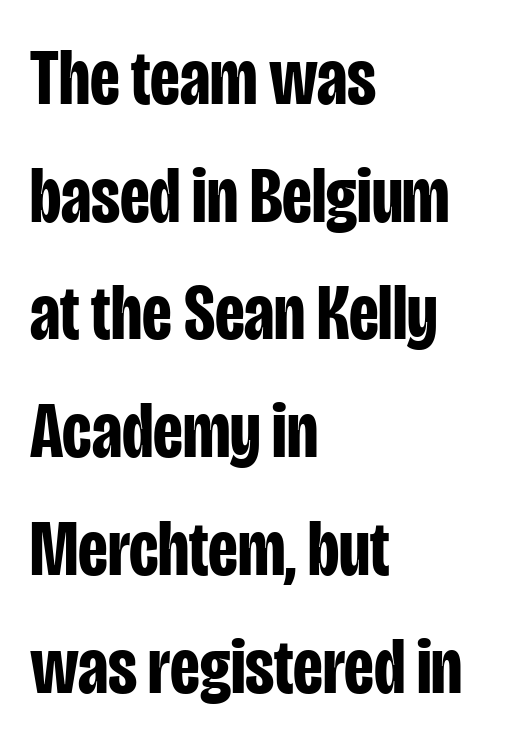
{"serif": "no", "italic": "no", "bold": "yes", "weight": "bold", "width": "condensed", "stroke_contrast": "low", "x_height": "large", "monospaced": "no", "underline": "no", "align": "left", "line_spacing": "normal", "line_spacing_ratio": 1.49, "letter_spacing": "normal", "letter_spacing_em": 0.0, "glyph_px": 79}
